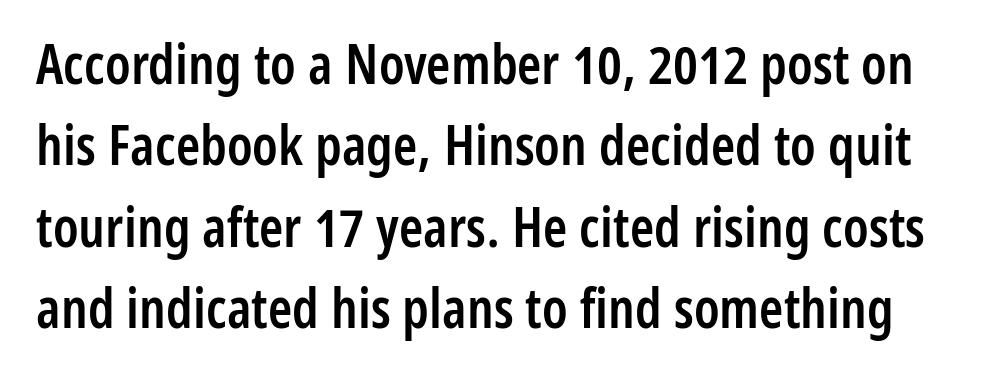
Q: Is the text bold? A: Semi-bold.
Q: Is the text italic (slanted)? A: No, it is upright.
Q: Is the typeface a serif or a sans-serif typeface? A: Sans-serif.
Q: Is the text underlined? A: No.
Q: Is the spacing between letters normal or unusually wide? A: Normal.
Q: Is the spacing between lines tight, normal or loose? A: Normal.
Q: Width (condensed, normal, or wide)? A: Condensed.
Q: Stroke contrast? A: Low.
Q: x-height? A: Medium.
Q: Monospaced? A: No.
